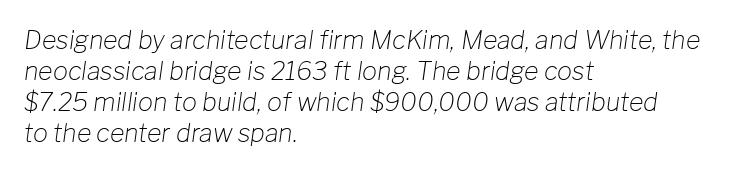
Q: Is the text bold? A: No.
Q: Is the text italic (slanted)? A: Yes, it leans right by about 8 degrees.
Q: Is the text underlined? A: No.
Q: How is the paragraph aligned? A: Left-aligned.
Q: Is the spacing between letters normal or unusually wide? A: Normal.
